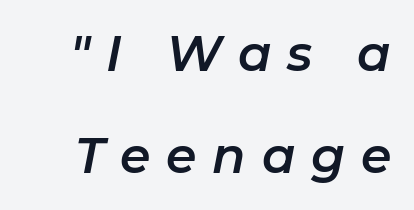
{"italic": "yes", "lean": "right", "slant_degrees": 11, "width": "normal", "stroke_contrast": "low", "x_height": "medium", "monospaced": "no", "underline": "no", "line_spacing": "loose", "line_spacing_ratio": 2.09, "letter_spacing": "wide", "letter_spacing_em": 0.32, "glyph_px": 49}
